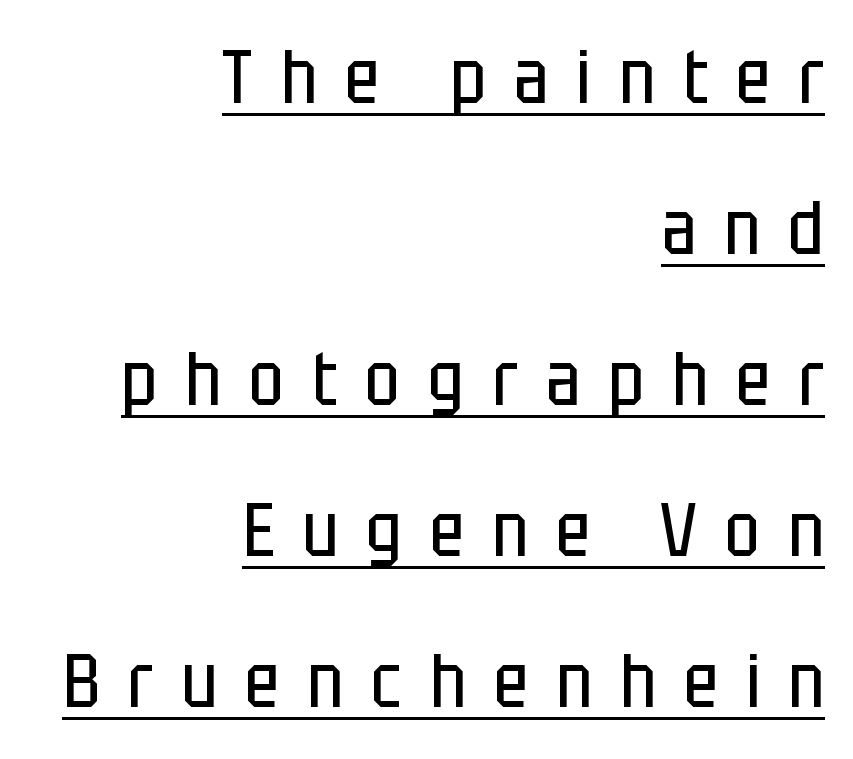
The image shows 74 px regular-weight, condensed sans-serif type, upright; set right-aligned, loose line spacing (2.04x), unusually wide letter spacing (+0.38 em), underlined; low stroke contrast and a large x-height.
